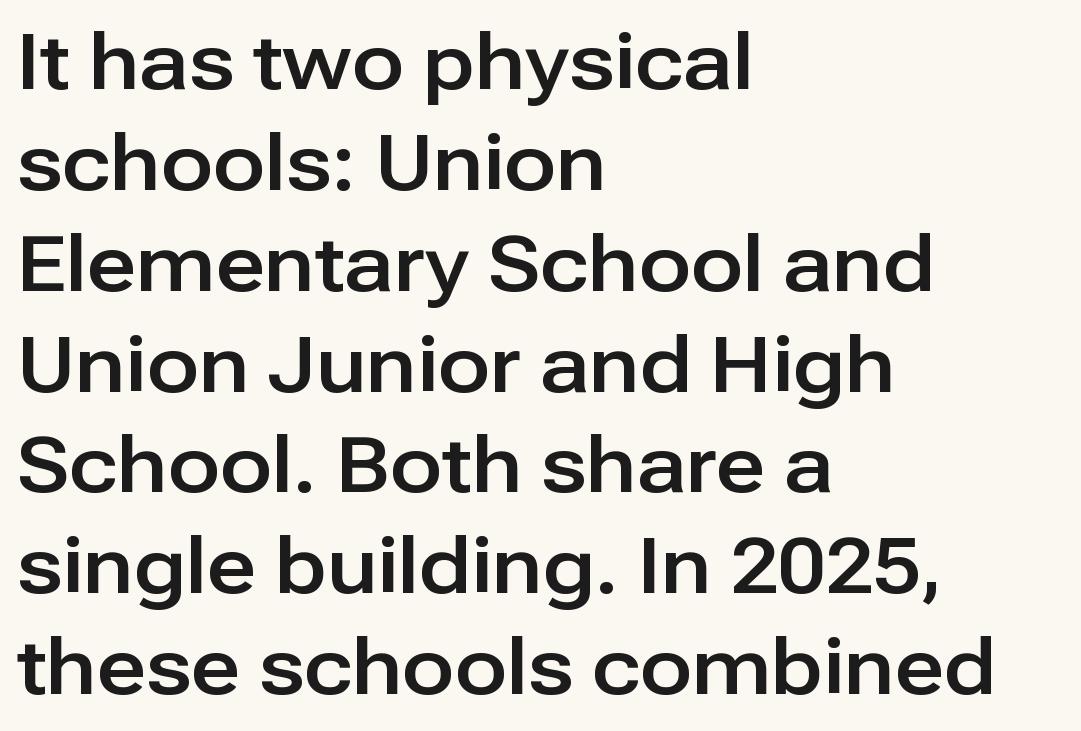
Type style note: lacks serifs. The rendering uses natural spacing where letterforms have individual widths. Each word holds together tightly as a unit, with standard inter-letter gaps. The foot of each line stays bare and open. Unlike italic type, these characters show no tilt at all.
